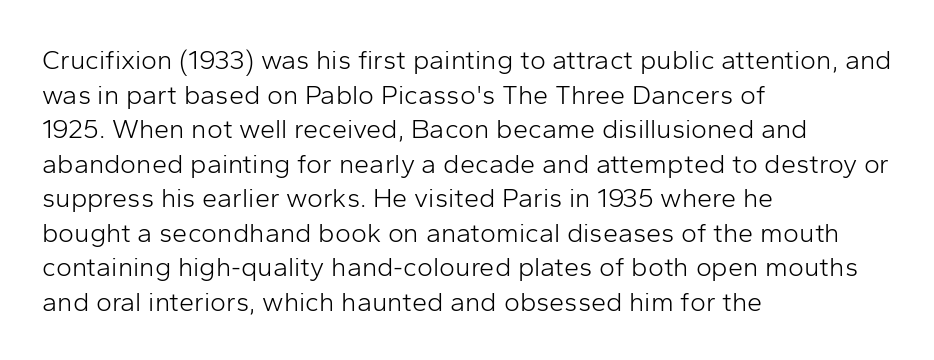
The block of text has a typical density, with ordinary space between rows. Which margin do the lines hug? The left one — the right edge is uneven. The space directly below the letters is spotless. This is the regular roman posture of the typeface. Does extra space separate the letters? No, they use regular spacing.
